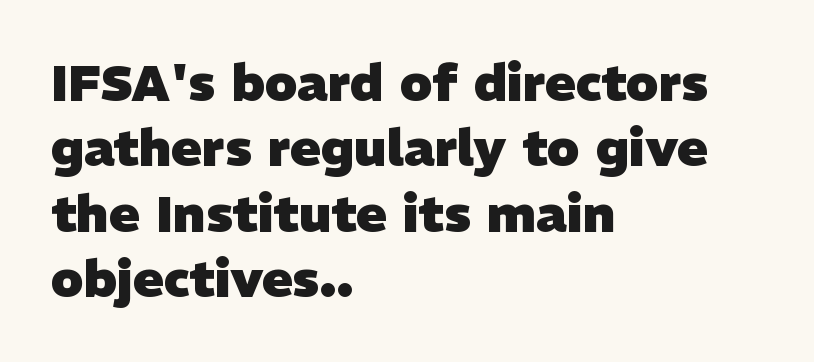
The image shows 51 px heavy sans-serif type; set left-aligned, normal line spacing (1.28x), normal letter spacing, not underlined; low stroke contrast and a medium x-height.
